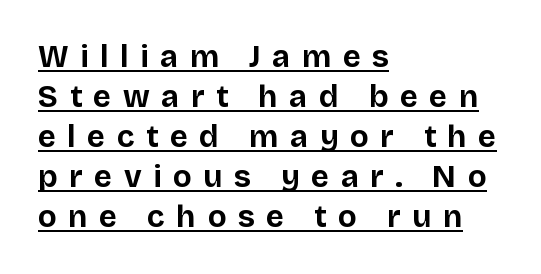
Q: Is the text bold? A: Yes.
Q: Is the text italic (slanted)? A: No, it is upright.
Q: Is the typeface a serif or a sans-serif typeface? A: Sans-serif.
Q: Is the text underlined? A: Yes.
Q: How is the paragraph aligned? A: Left-aligned.
Q: Is the spacing between letters normal or unusually wide? A: Unusually wide.
Q: Is the spacing between lines tight, normal or loose? A: Normal.
Q: Width (condensed, normal, or wide)? A: Normal.
Q: Stroke contrast? A: Low.
Q: x-height? A: Large.
Q: Monospaced? A: No.
